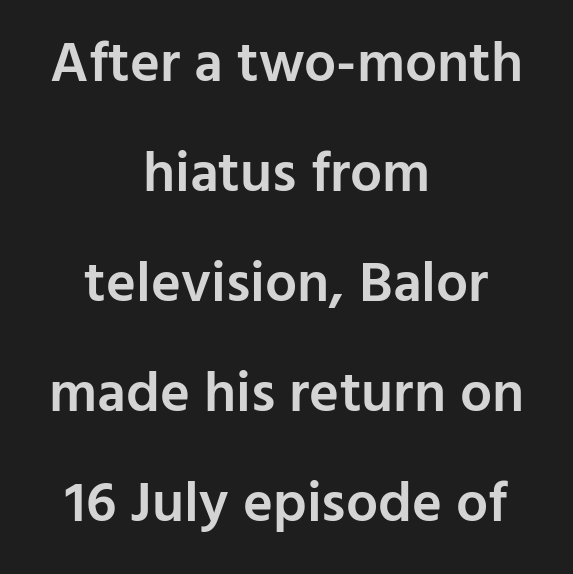
{"serif": "no", "italic": "no", "bold": "semi", "weight": "semibold", "width": "normal", "stroke_contrast": "low", "x_height": "medium", "monospaced": "no", "underline": "no", "align": "center", "line_spacing": "loose", "line_spacing_ratio": 1.93, "letter_spacing": "normal", "letter_spacing_em": 0.0, "glyph_px": 57}
